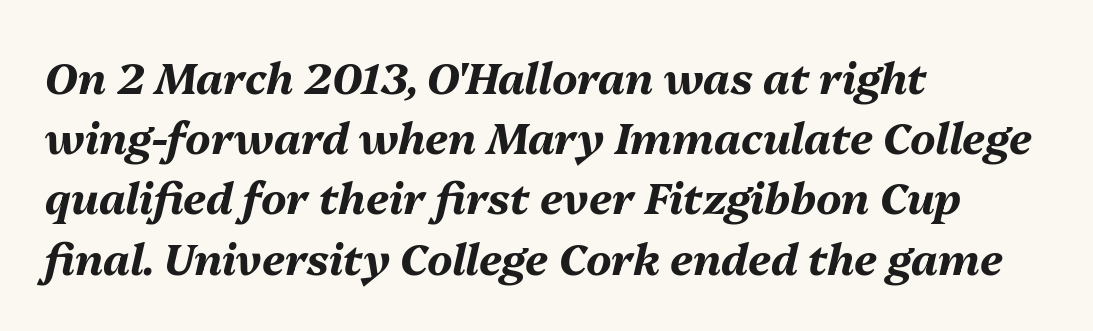
The image shows 43 px bold type, italic (leaning right); set left-aligned, normal line spacing (1.4x), normal letter spacing, not underlined; medium stroke contrast and a medium x-height.
